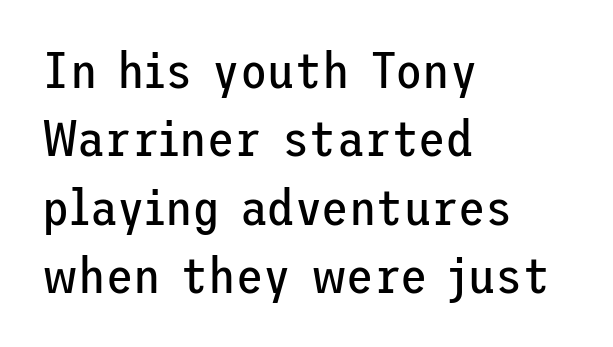
The image shows 50 px regular-weight sans-serif type, upright; set left-aligned, normal line spacing (1.37x), normal letter spacing, not underlined; low stroke contrast and a medium x-height.
